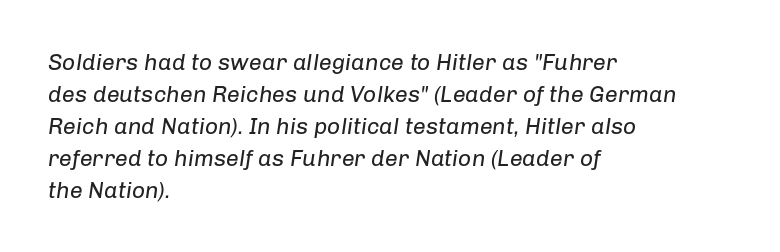
No word sits above an underline. Looking at the ascenders, they clearly lean. Regarding leading, the lines here are spaced in the standard way. Teacher's note: observe the even left margin — that is flush-left alignment.
